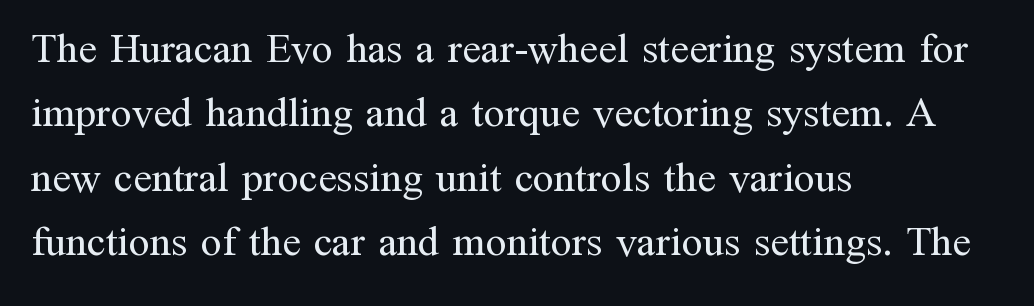
Q: Is the text bold? A: No.
Q: Is the text italic (slanted)? A: No, it is upright.
Q: Is the typeface a serif or a sans-serif typeface? A: Serif.
Q: Is the text underlined? A: No.
Q: How is the paragraph aligned? A: Left-aligned.
Q: Is the spacing between letters normal or unusually wide? A: Normal.
Q: Is the spacing between lines tight, normal or loose? A: Normal.
Q: Width (condensed, normal, or wide)? A: Normal.
Q: Stroke contrast? A: Medium.
Q: x-height? A: Medium.
Q: Monospaced? A: No.
